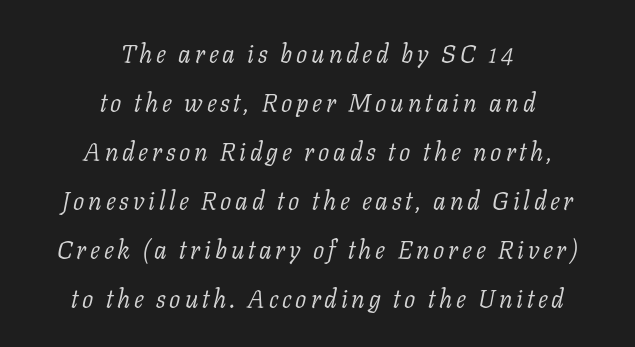
The lines are spread far apart with generous leading. Emphasis-style slanted type is in use. The text block is weighted toward neither margin, spreading evenly from the middle. Descenders hang freely into open space. Heaviness? Minimal to ordinary, like unemphasized prose.
